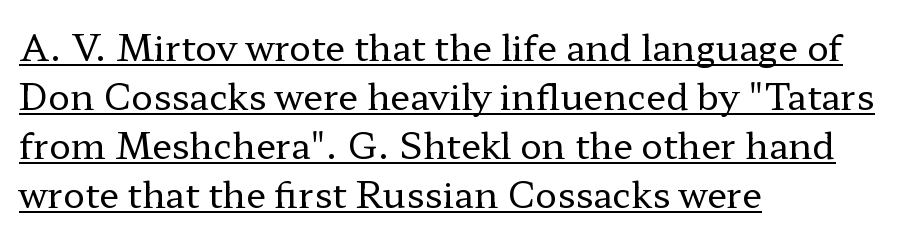
The image shows 36 px regular-weight, wide serif type, upright; set left-aligned, normal line spacing (1.36x), normal letter spacing, underlined; low stroke contrast and a medium x-height.
